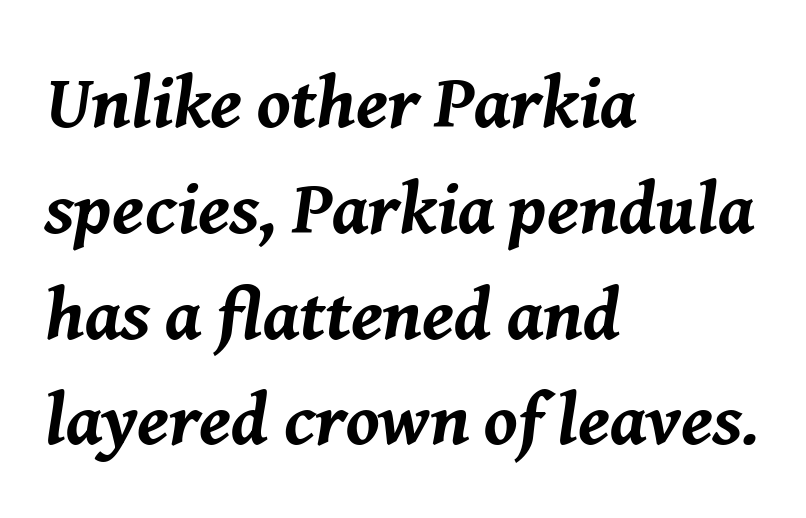
{"italic": "yes", "lean": "right", "slant_degrees": 8, "bold": "yes", "weight": "bold", "width": "normal", "stroke_contrast": "medium", "x_height": "medium", "monospaced": "no", "underline": "no", "align": "left", "line_spacing": "normal", "line_spacing_ratio": 1.43, "letter_spacing": "normal", "letter_spacing_em": 0.0, "glyph_px": 74}
